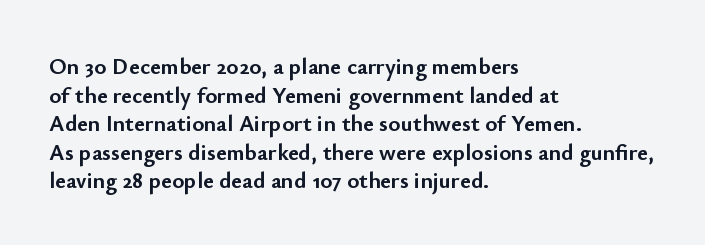
{"italic": "no", "bold": "yes", "underline": "no", "align": "left", "line_spacing_ratio": 1.24, "letter_spacing": "normal", "letter_spacing_em": 0.0, "glyph_px": 23}
